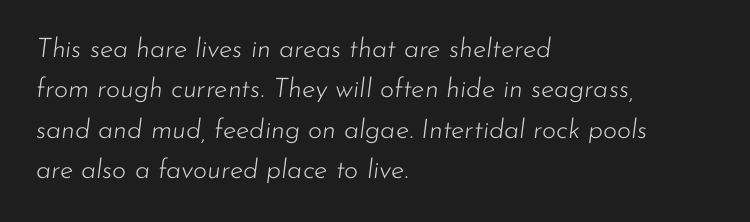
The rag falls on the right side of this text block. Compared with ordinary roman type, these characters are visibly tilted. This block has exactly the height ordinary leading produces. Short note: letters normally spaced. Underline: absent. The font is comparable to plain body text, perhaps lighter.
